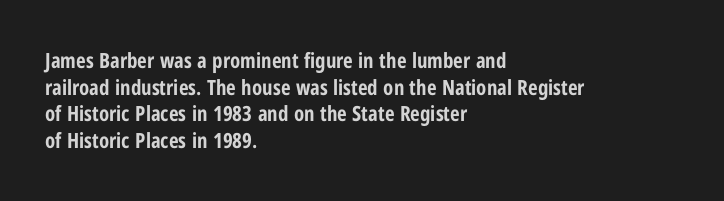
{"italic": "no", "bold": "yes", "underline": "no", "align": "left", "line_spacing": "normal", "line_spacing_ratio": 1.27, "letter_spacing": "normal", "letter_spacing_em": 0.0, "glyph_px": 21}
